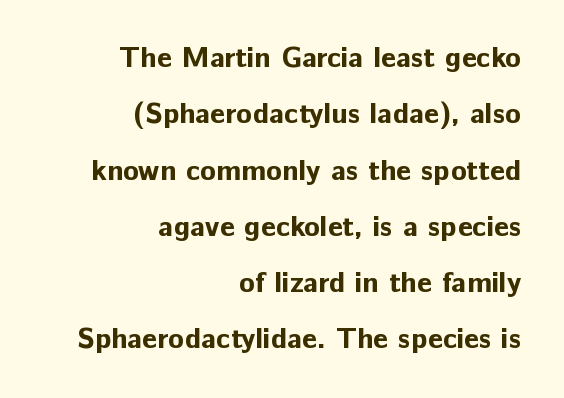
The image shows 29 px bold sans-serif type, upright; set right-aligned, loose line spacing (1.94x), normal letter spacing, not underlined; low stroke contrast and a medium x-height.
